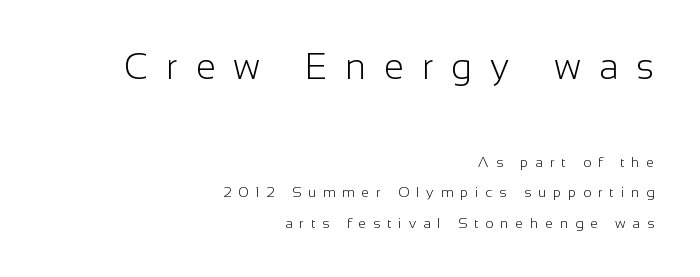
The image shows 36 px light sans-serif type, upright; set right-aligned, loose line spacing (2.19x), unusually wide letter spacing (+0.5 em), not underlined; the first (top) block is 2.57x larger; low stroke contrast and a medium x-height.
